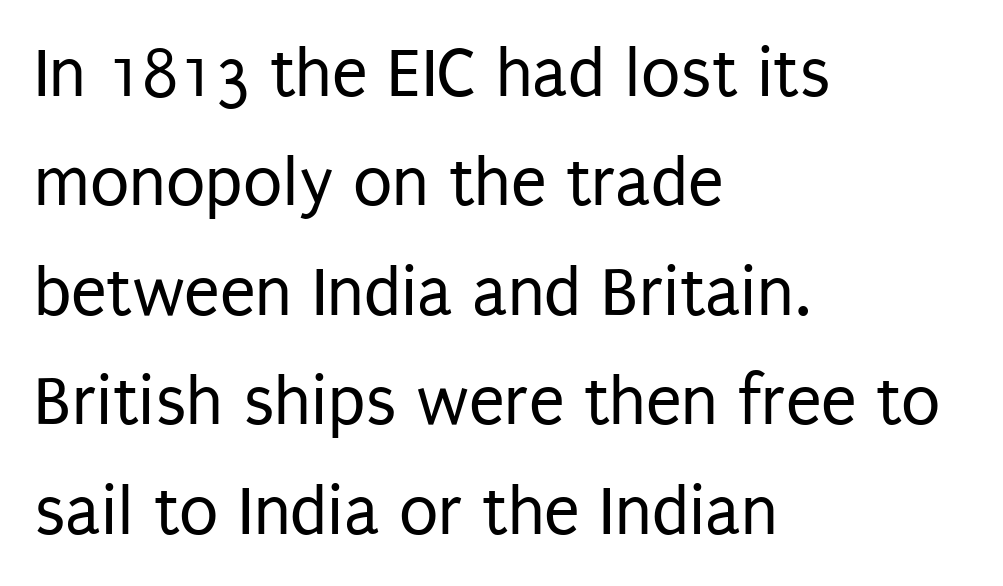
{"serif": "no", "italic": "no", "bold": "no", "weight": "regular", "width": "condensed", "stroke_contrast": "low", "x_height": "large", "monospaced": "no", "underline": "no", "align": "left", "line_spacing": "normal", "line_spacing_ratio": 1.52, "letter_spacing": "normal", "letter_spacing_em": 0.0, "glyph_px": 72}
